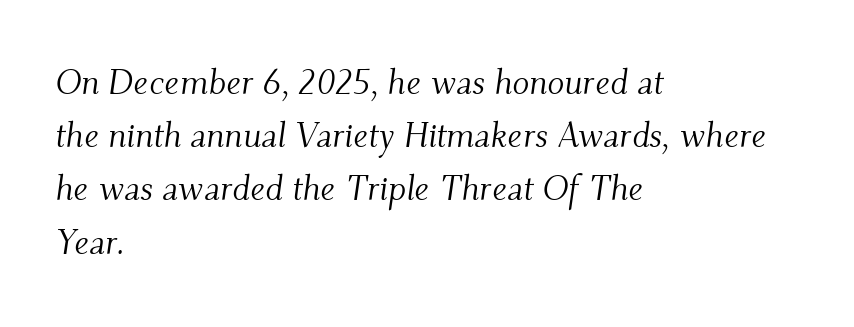
{"serif": "yes", "italic": "yes", "lean": "right", "slant_degrees": 9, "bold": "no", "weight": "light", "width": "normal", "stroke_contrast": "medium", "x_height": "small", "monospaced": "no", "underline": "no", "align": "left", "line_spacing": "normal", "line_spacing_ratio": 1.52, "letter_spacing": "normal", "letter_spacing_em": 0.0, "glyph_px": 35}
